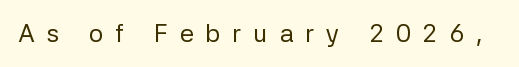
{"italic": "no", "bold": "no", "underline": "no", "letter_spacing": "wide", "letter_spacing_em": 0.48, "glyph_px": 25}
